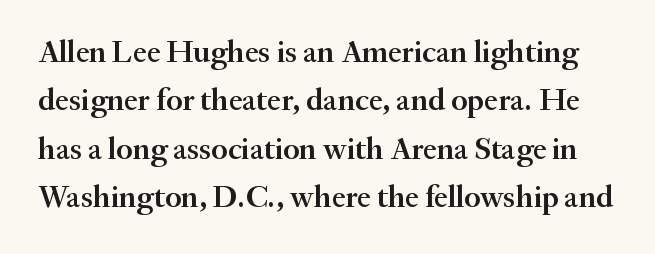
The image shows 31 px semibold serif type, upright; set normal line spacing (1.56x), normal letter spacing, not underlined; medium stroke contrast and a small x-height.
